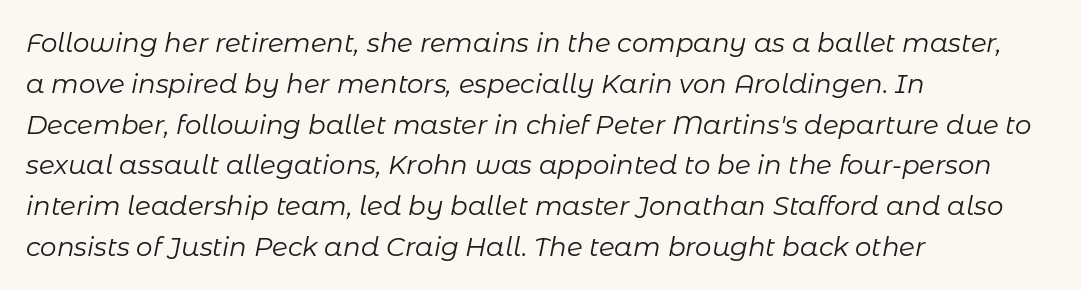
The image shows 26 px text type, italic (leaning right); set left-aligned, normal line spacing (1.57x), normal letter spacing, not underlined.
